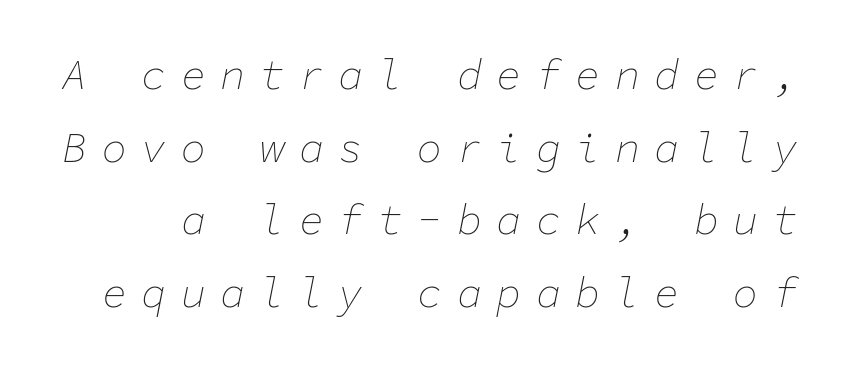
{"italic": "yes", "lean": "right", "slant_degrees": 11, "bold": "no", "weight": "thin", "width": "normal", "stroke_contrast": "low", "x_height": "medium", "monospaced": "yes", "underline": "no", "line_spacing_ratio": 1.73, "letter_spacing": "wide", "letter_spacing_em": 0.34, "glyph_px": 42}
